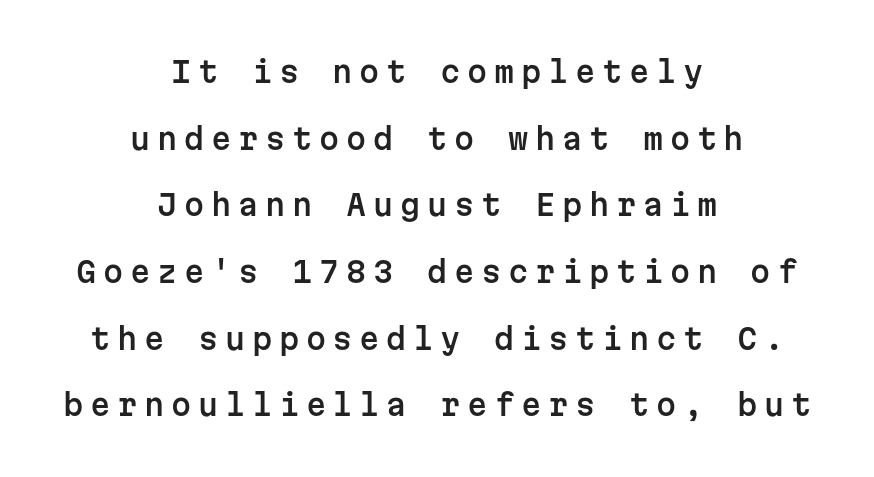
Tracking here is generous; glyphs stand well apart from one another. In terms of posture, this sample is upright. The area under the type is left untouched. Fixed-width glyphs throughout — classic coding-font behaviour. The setting favours the middle, as headings and verse often do.
